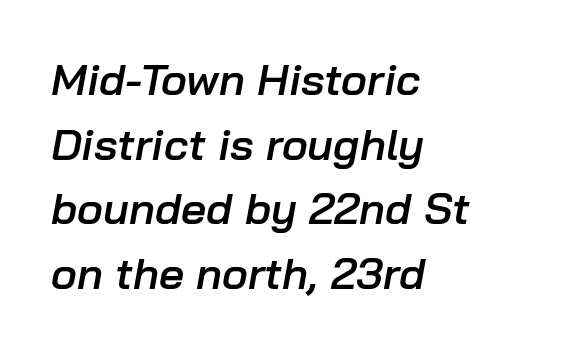
The image shows 44 px semibold type, italic (leaning right); set left-aligned, normal line spacing (1.47x), normal letter spacing, not underlined; low stroke contrast and a medium x-height.
